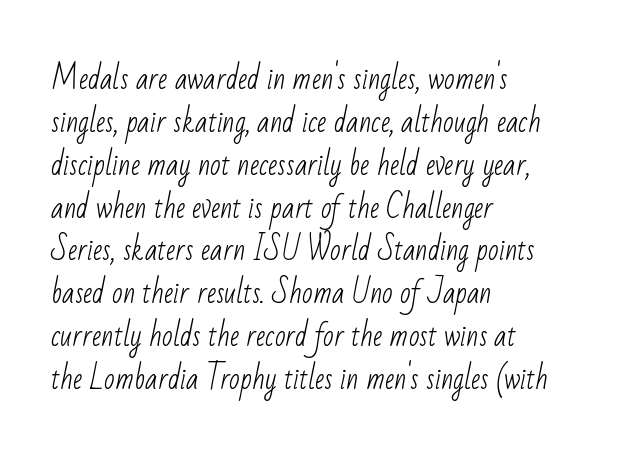
{"serif": "no", "bold": "no", "weight": "light", "width": "condensed", "stroke_contrast": "low", "x_height": "small", "monospaced": "no", "underline": "no", "align": "left", "line_spacing": "normal", "line_spacing_ratio": 1.53, "letter_spacing": "normal", "letter_spacing_em": 0.0, "glyph_px": 28}
